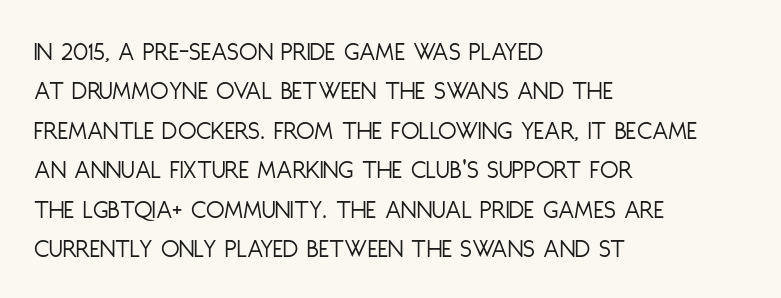
The image shows 27 px text type, upright; set left-aligned, normal line spacing (1.46x), normal letter spacing, not underlined.
